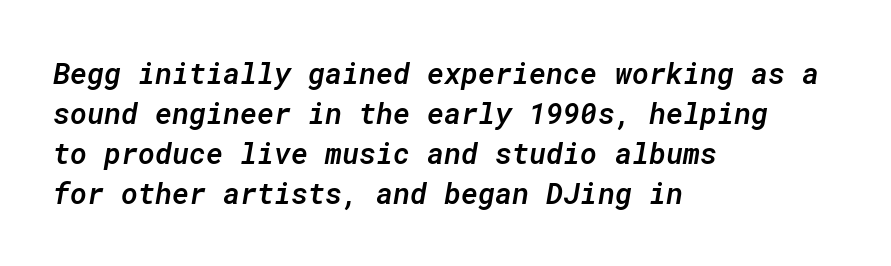
{"italic": "yes", "lean": "right", "slant_degrees": 10, "bold": "semi", "weight": "semibold", "width": "normal", "stroke_contrast": "low", "x_height": "medium", "monospaced": "yes", "underline": "no", "align": "left", "line_spacing": "normal", "line_spacing_ratio": 1.38, "letter_spacing": "normal", "letter_spacing_em": 0.0, "glyph_px": 29}
